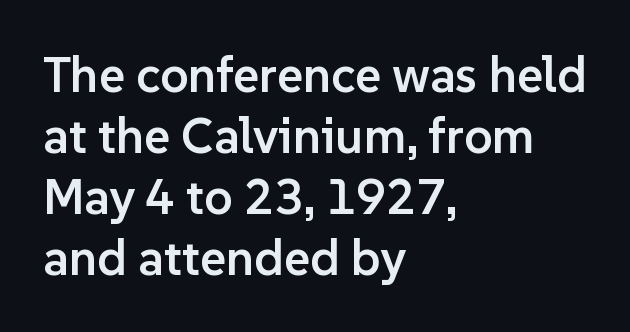
{"serif": "no", "italic": "no", "bold": "semi", "weight": "semibold", "width": "normal", "stroke_contrast": "low", "x_height": "medium", "monospaced": "no", "underline": "no", "align": "left", "line_spacing_ratio": 1.22, "letter_spacing": "normal", "letter_spacing_em": 0.0, "glyph_px": 50}
